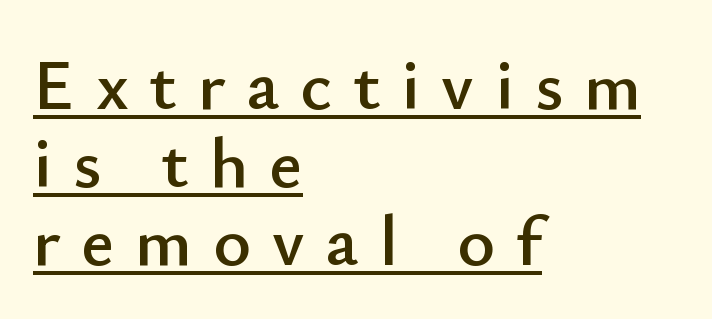
{"serif": "no", "italic": "no", "width": "normal", "stroke_contrast": "low", "x_height": "small", "monospaced": "no", "underline": "yes", "align": "left", "line_spacing": "tight", "line_spacing_ratio": 1.08, "letter_spacing": "wide", "letter_spacing_em": 0.29, "glyph_px": 72}
